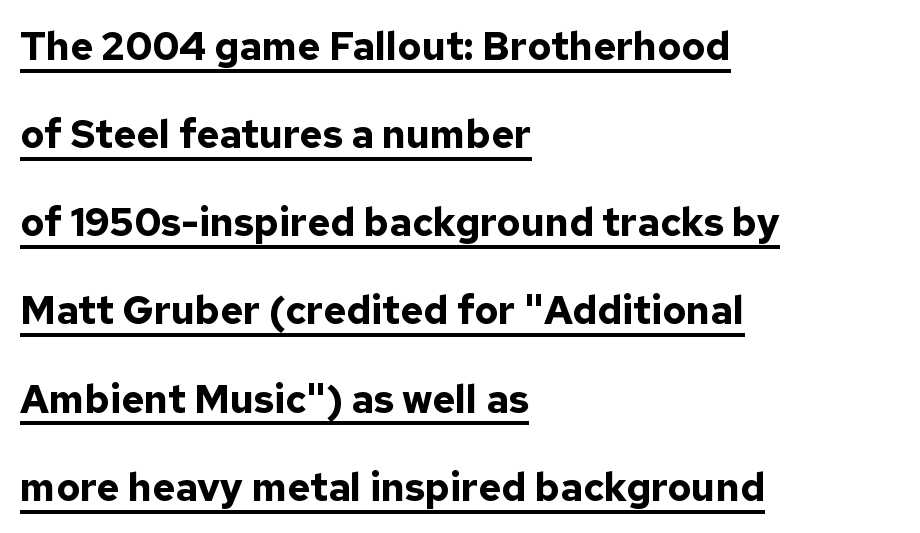
The image shows 39 px bold sans-serif type, upright; set left-aligned, loose line spacing (2.26x), normal letter spacing, underlined; low stroke contrast and a medium x-height.
